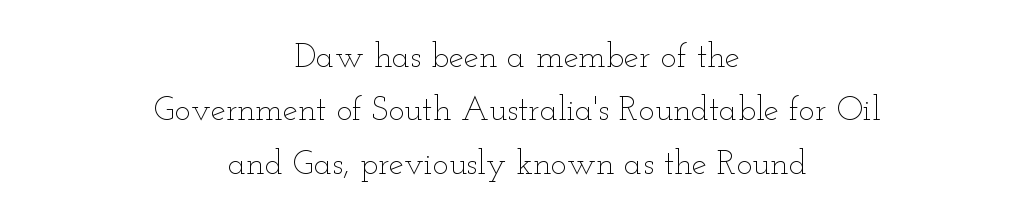
Q: Is the text bold? A: No.
Q: Is the text italic (slanted)? A: No, it is upright.
Q: Is the text underlined? A: No.
Q: How is the paragraph aligned? A: Centered.
Q: Is the spacing between letters normal or unusually wide? A: Normal.
Q: Is the spacing between lines tight, normal or loose? A: Normal.
Q: Width (condensed, normal, or wide)? A: Wide.
Q: Stroke contrast? A: Low.
Q: x-height? A: Small.
Q: Monospaced? A: No.
